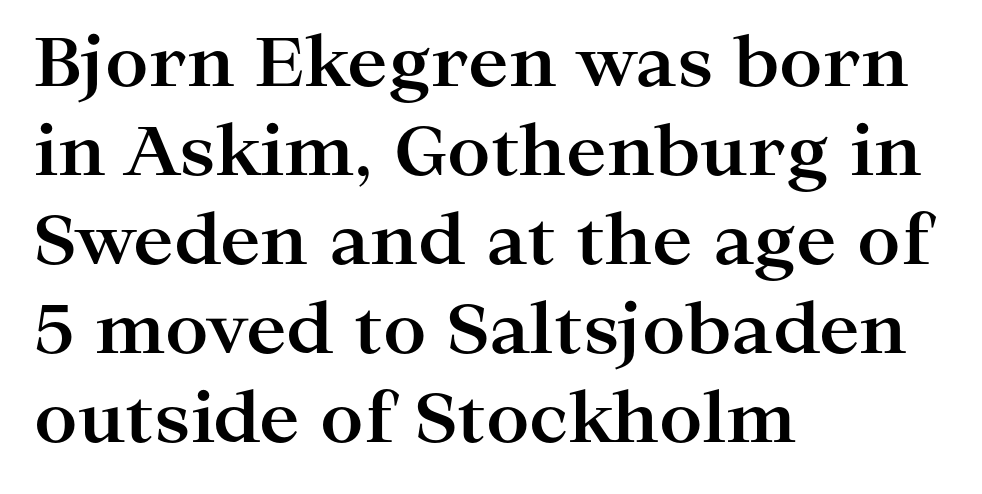
The image shows 68 px bold, wide serif type, upright; set left-aligned, normal line spacing (1.31x), normal letter spacing, not underlined; high stroke contrast and a medium x-height.
